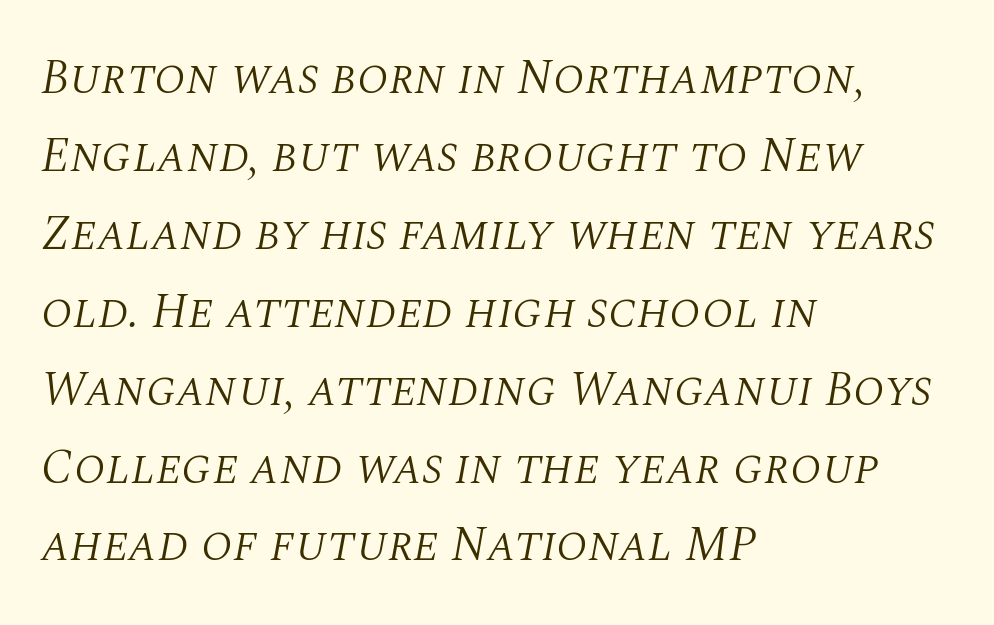
Think of a printed novel: that variable character pitch is what you see here. This is not heavy type; no bold has been used. Each line starts at the same left margin while the right side varies. A normal amount of white space separates one row of letters from the next. Examine the stroke ends and you'll spot serifs.
